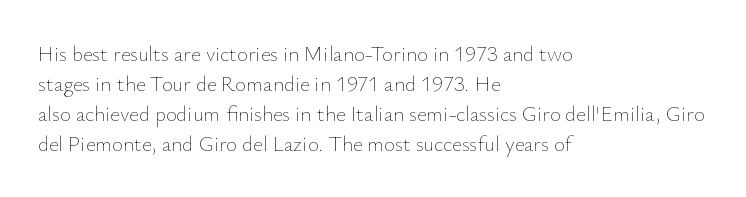
{"italic": "no", "bold": "no", "underline": "no", "align": "left", "line_spacing": "normal", "line_spacing_ratio": 1.43, "letter_spacing": "normal", "letter_spacing_em": 0.0, "glyph_px": 21}
